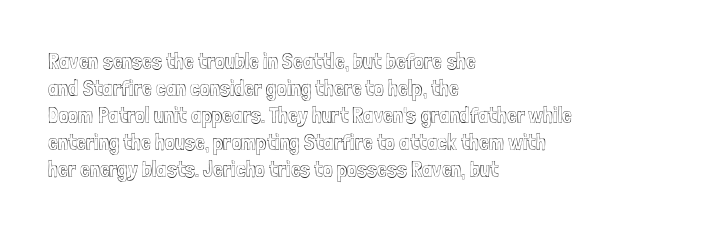
{"italic": "no", "underline": "no", "align": "left", "line_spacing_ratio": 1.23, "letter_spacing": "normal", "letter_spacing_em": 0.0, "glyph_px": 22}
